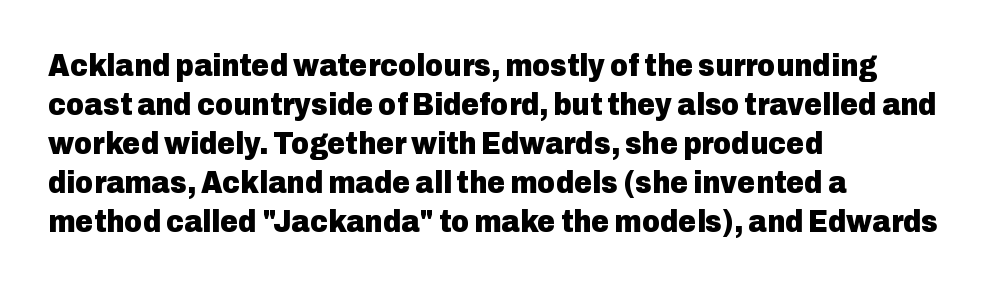
Q: Is the text bold? A: Yes.
Q: Is the text italic (slanted)? A: No, it is upright.
Q: Is the typeface a serif or a sans-serif typeface? A: Sans-serif.
Q: Is the text underlined? A: No.
Q: How is the paragraph aligned? A: Left-aligned.
Q: Is the spacing between letters normal or unusually wide? A: Normal.
Q: Is the spacing between lines tight, normal or loose? A: Normal.
Q: Width (condensed, normal, or wide)? A: Normal.
Q: Stroke contrast? A: Low.
Q: x-height? A: Medium.
Q: Monospaced? A: No.
